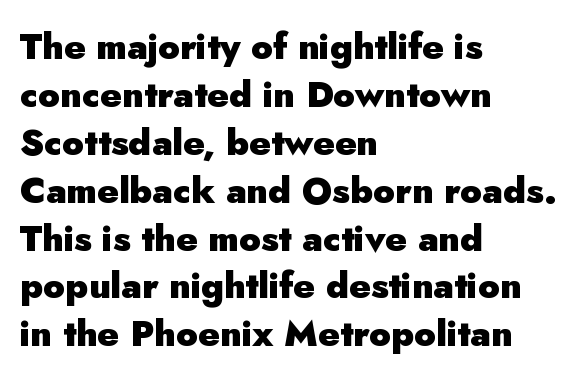
Q: Is the text bold? A: Yes.
Q: Is the text italic (slanted)? A: No, it is upright.
Q: Is the typeface a serif or a sans-serif typeface? A: Sans-serif.
Q: Is the text underlined? A: No.
Q: How is the paragraph aligned? A: Left-aligned.
Q: Is the spacing between letters normal or unusually wide? A: Normal.
Q: Is the spacing between lines tight, normal or loose? A: Normal.
Q: Width (condensed, normal, or wide)? A: Normal.
Q: Stroke contrast? A: Low.
Q: x-height? A: Small.
Q: Monospaced? A: No.
